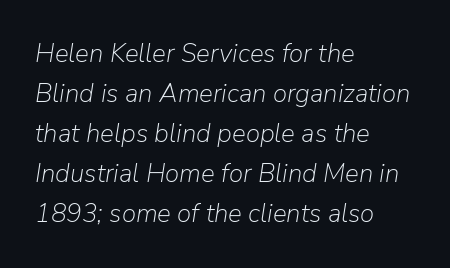
The space directly below the letters is spotless. Is there much room between lines? A standard amount, neither cramped nor airy. Stroke mass is kept to a normal reading level or below. This rendering leaves character spacing at its baseline value. The glyphs look as if they've been sheared to an angle.
